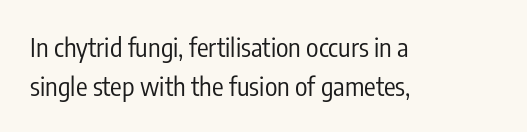
Each new line begins a customary step beneath the previous one. Students, note that the glyphs here touch the page at normal intervals. Letters rest on an invisible, unmarked baseline. Posture: upright roman.
